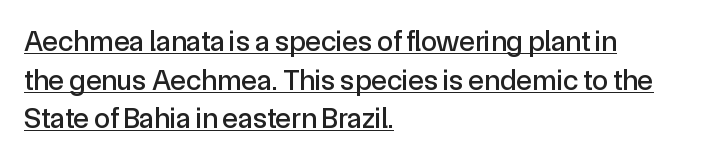
The image shows 29 px sans-serif type, upright; set left-aligned, normal line spacing (1.33x), normal letter spacing, underlined; a medium x-height.
